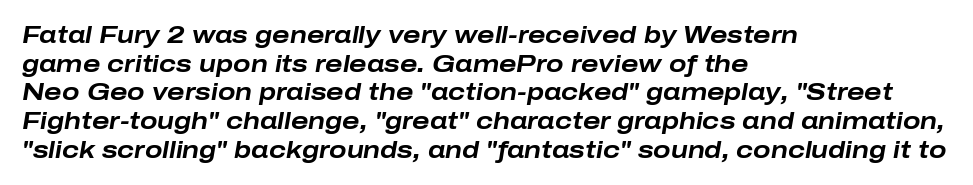
The image shows 23 px bold type, italic (leaning right); set left-aligned, normal line spacing (1.25x), normal letter spacing, not underlined.
